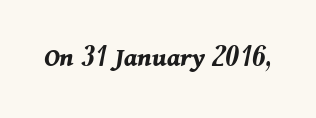
Q: Is the text bold? A: Yes.
Q: Is the text italic (slanted)? A: Yes, it leans right by about 11 degrees.
Q: Is the text underlined? A: No.
Q: Is the spacing between letters normal or unusually wide? A: Normal.
Q: Width (condensed, normal, or wide)? A: Normal.
Q: Stroke contrast? A: Medium.
Q: x-height? A: Medium.
Q: Monospaced? A: No.
